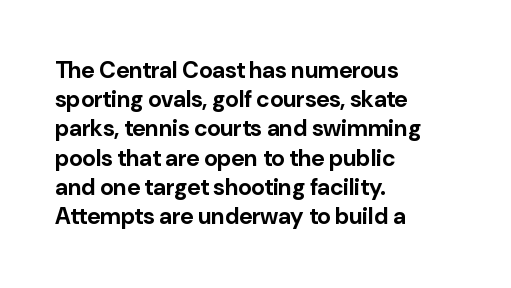
{"italic": "no", "bold": "yes", "underline": "no", "align": "left", "line_spacing": "normal", "line_spacing_ratio": 1.27, "letter_spacing": "normal", "letter_spacing_em": 0.0, "glyph_px": 23}
